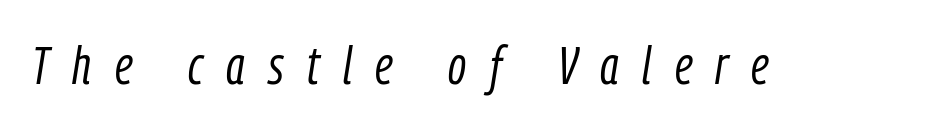
The image shows 53 px light, condensed type, italic (leaning right); set unusually wide letter spacing (+0.44 em), not underlined; low stroke contrast and a medium x-height.
